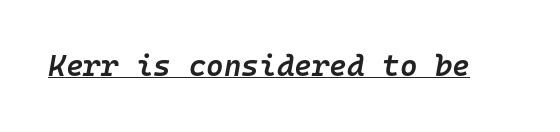
Q: Is the text bold? A: Semi-bold.
Q: Is the text italic (slanted)? A: Yes, it leans right by about 10 degrees.
Q: Is the text underlined? A: Yes.
Q: Is the spacing between letters normal or unusually wide? A: Normal.
Q: Width (condensed, normal, or wide)? A: Normal.
Q: Stroke contrast? A: Low.
Q: x-height? A: Medium.
Q: Monospaced? A: Yes.
